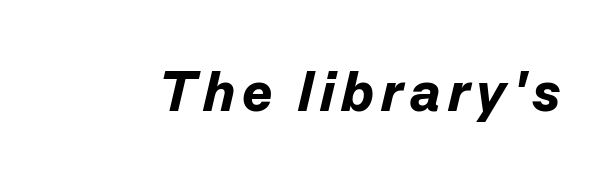
{"italic": "yes", "lean": "right", "slant_degrees": 13, "bold": "yes", "weight": "bold", "width": "normal", "stroke_contrast": "low", "x_height": "medium", "monospaced": "no", "underline": "no", "glyph_px": 57}
